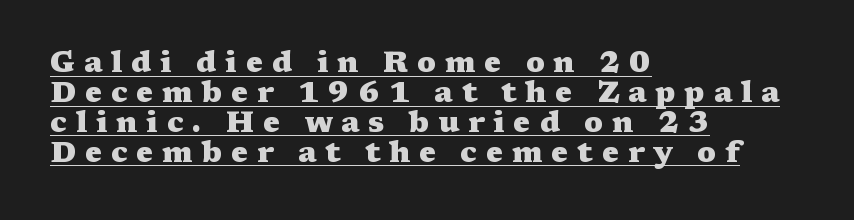
The image shows 29 px heavy, wide serif type, upright; set left-aligned, tight line spacing (1.03x), unusually wide letter spacing (+0.3 em), underlined; medium stroke contrast and a medium x-height.
